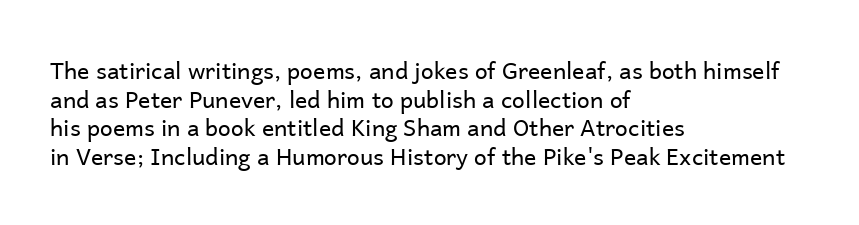
{"italic": "no", "bold": "no", "underline": "no", "align": "left", "line_spacing": "normal", "line_spacing_ratio": 1.25, "letter_spacing": "normal", "letter_spacing_em": 0.0, "glyph_px": 23}
